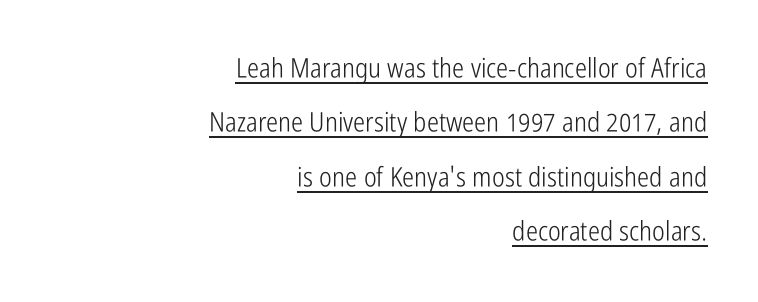
Q: Is the text bold? A: No.
Q: Is the text italic (slanted)? A: No, it is upright.
Q: Is the text underlined? A: Yes.
Q: How is the paragraph aligned? A: Right-aligned.
Q: Is the spacing between letters normal or unusually wide? A: Normal.
Q: Is the spacing between lines tight, normal or loose? A: Loose.
